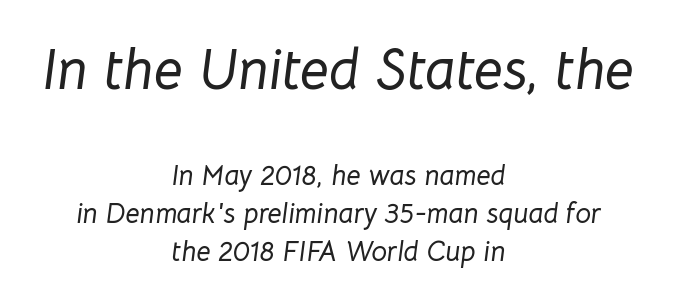
Q: Is the text italic (slanted)? A: Yes, it leans right by about 8 degrees.
Q: Is the text underlined? A: No.
Q: How is the paragraph aligned? A: Centered.
Q: Is the spacing between letters normal or unusually wide? A: Normal.
Q: Is the spacing between lines tight, normal or loose? A: Normal.
Q: Which block of text is set in a larger size, the first (top) or the second (bottom)? A: The first (top) one.
Q: Width (condensed, normal, or wide)? A: Normal.
Q: Stroke contrast? A: Low.
Q: x-height? A: Medium.
Q: Monospaced? A: No.
